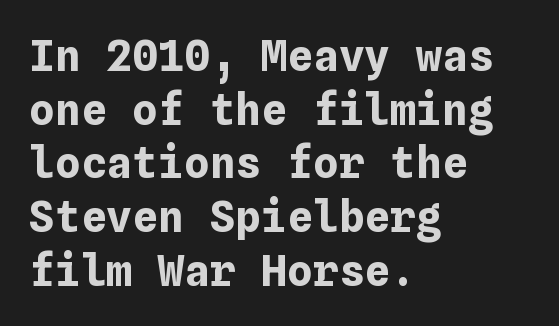
{"italic": "no", "bold": "yes", "weight": "bold", "width": "normal", "stroke_contrast": "low", "x_height": "medium", "underline": "no", "align": "left", "line_spacing": "normal", "line_spacing_ratio": 1.25, "letter_spacing": "normal", "letter_spacing_em": 0.0, "glyph_px": 43}
